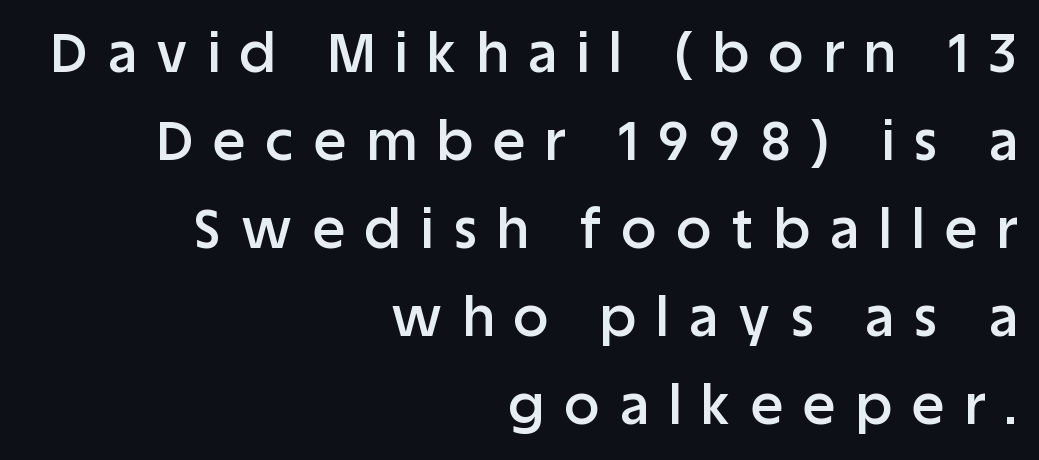
Q: Is the text bold? A: Semi-bold.
Q: Is the text italic (slanted)? A: No, it is upright.
Q: Is the typeface a serif or a sans-serif typeface? A: Sans-serif.
Q: Is the text underlined? A: No.
Q: How is the paragraph aligned? A: Right-aligned.
Q: Is the spacing between letters normal or unusually wide? A: Unusually wide.
Q: Is the spacing between lines tight, normal or loose? A: Normal.
Q: Width (condensed, normal, or wide)? A: Normal.
Q: Stroke contrast? A: Low.
Q: x-height? A: Large.
Q: Monospaced? A: No.
